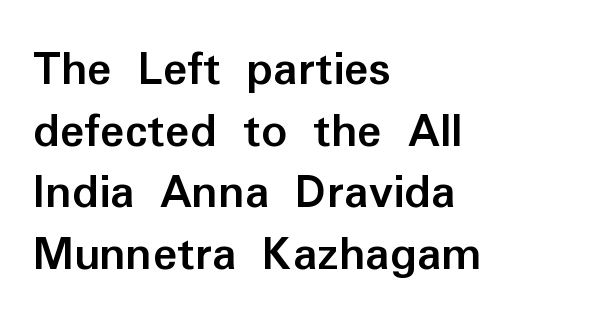
Q: Is the text bold? A: Yes.
Q: Is the text italic (slanted)? A: No, it is upright.
Q: Is the typeface a serif or a sans-serif typeface? A: Sans-serif.
Q: Is the text underlined? A: No.
Q: How is the paragraph aligned? A: Left-aligned.
Q: Is the spacing between letters normal or unusually wide? A: Normal.
Q: Width (condensed, normal, or wide)? A: Normal.
Q: Stroke contrast? A: Low.
Q: x-height? A: Medium.
Q: Monospaced? A: No.
